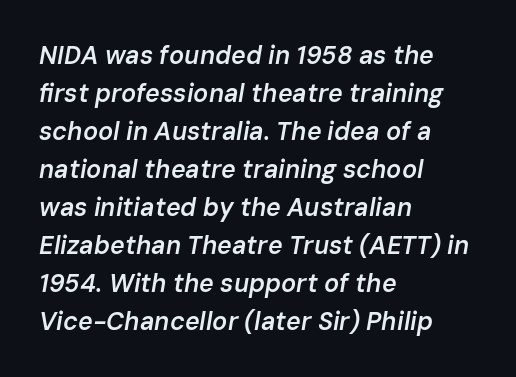
Has an underline been added? It has not. The passage shown is semibold, sitting just below true bold. A classic flush-left, rag-right setting is used for this passage. How are the letters spaced? Ordinarily, with no added tracking. Quick note: interline space is typical.
